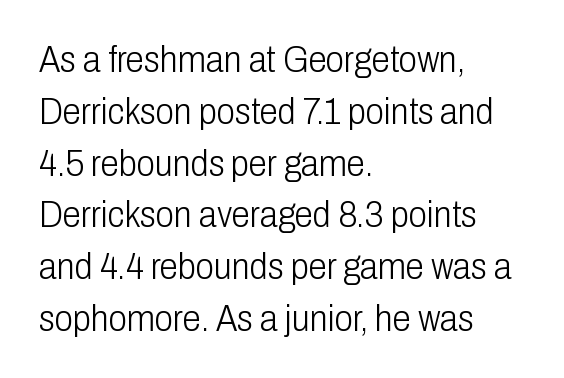
{"serif": "no", "italic": "no", "bold": "no", "weight": "light", "width": "condensed", "stroke_contrast": "low", "x_height": "medium", "monospaced": "no", "underline": "no", "align": "left", "line_spacing": "normal", "line_spacing_ratio": 1.4, "letter_spacing": "normal", "letter_spacing_em": 0.0, "glyph_px": 37}
